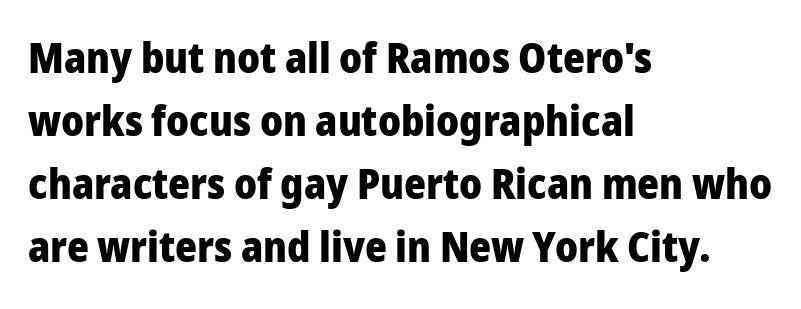
{"serif": "no", "italic": "no", "bold": "yes", "weight": "heavy", "width": "normal", "stroke_contrast": "low", "x_height": "medium", "monospaced": "no", "underline": "no", "align": "left", "line_spacing": "normal", "line_spacing_ratio": 1.5, "letter_spacing": "normal", "letter_spacing_em": 0.0, "glyph_px": 42}
